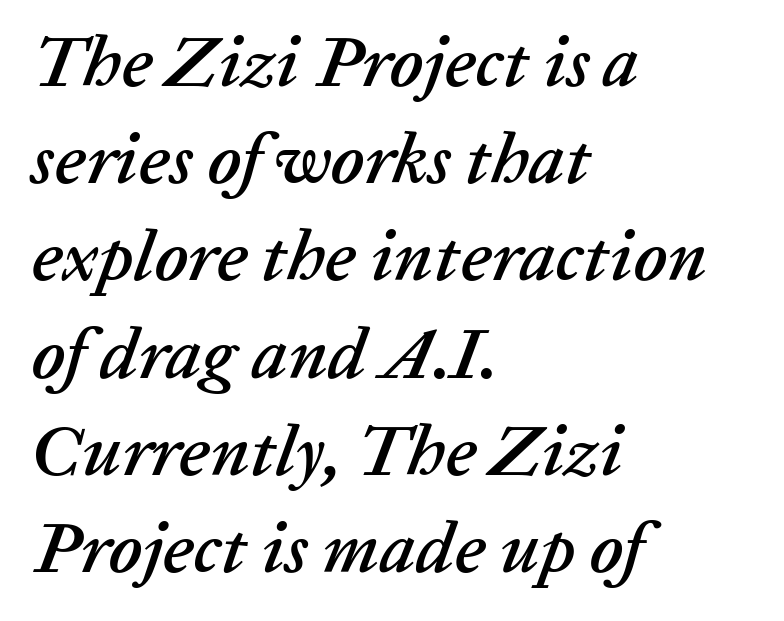
{"italic": "yes", "lean": "right", "slant_degrees": 20, "width": "normal", "stroke_contrast": "low", "x_height": "medium", "monospaced": "no", "underline": "no", "align": "left", "line_spacing": "normal", "line_spacing_ratio": 1.35, "letter_spacing": "normal", "letter_spacing_em": 0.0, "glyph_px": 72}
